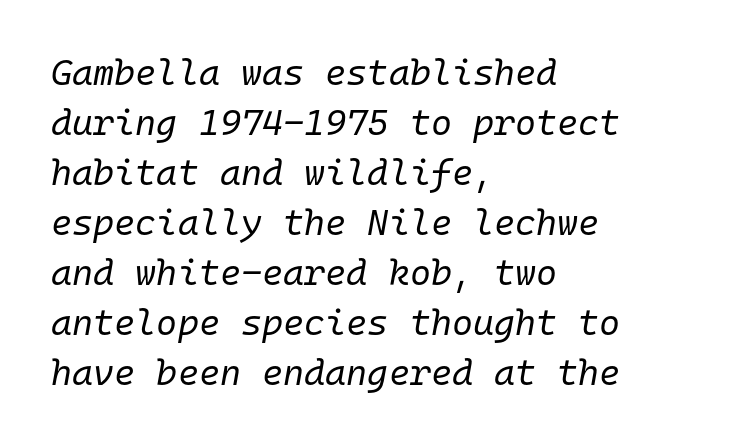
The line-height multiplier appears to be the usual default. Caption: face not bold, strokes unweighted. The rendering keeps characters at their native spacing. The paragraph has a hard left edge and a soft right edge. Slant detected: the letters are inclined. Fixed-width glyphs throughout — classic coding-font behaviour.
